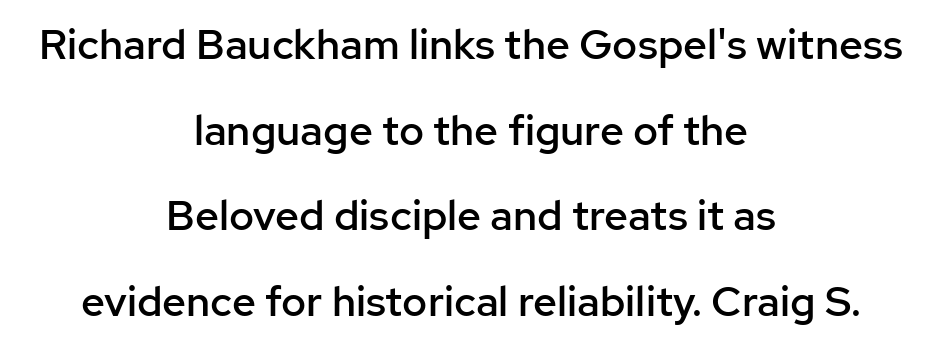
The image shows 42 px semibold sans-serif type, upright; set centered, loose line spacing (2.04x), normal letter spacing, not underlined; low stroke contrast and a medium x-height.
